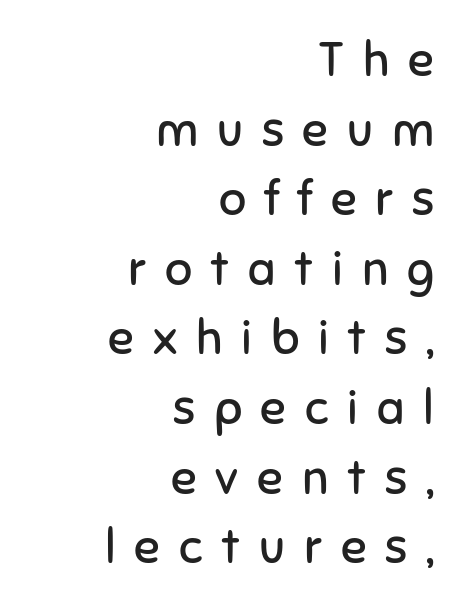
Q: Is the text bold? A: No.
Q: Is the text italic (slanted)? A: No, it is upright.
Q: Is the typeface a serif or a sans-serif typeface? A: Sans-serif.
Q: Is the text underlined? A: No.
Q: How is the paragraph aligned? A: Right-aligned.
Q: Is the spacing between letters normal or unusually wide? A: Unusually wide.
Q: Is the spacing between lines tight, normal or loose? A: Normal.
Q: Width (condensed, normal, or wide)? A: Normal.
Q: Stroke contrast? A: Low.
Q: x-height? A: Medium.
Q: Monospaced? A: No.
